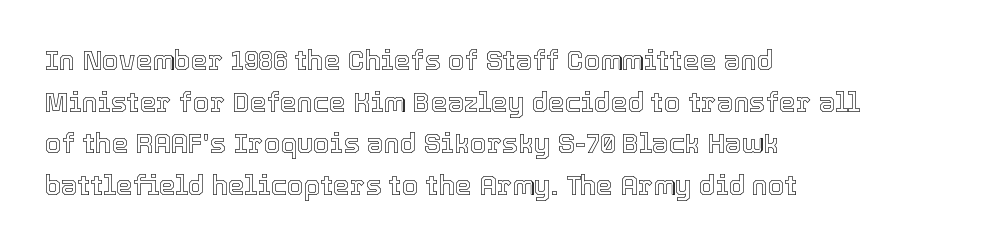
{"italic": "no", "underline": "no", "align": "left", "line_spacing": "normal", "line_spacing_ratio": 1.54, "letter_spacing": "normal", "letter_spacing_em": 0.0, "glyph_px": 27}
